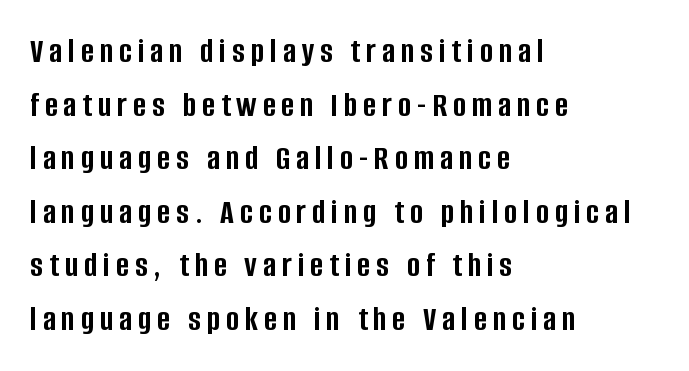
Q: Is the text bold? A: Yes.
Q: Is the text italic (slanted)? A: No, it is upright.
Q: Is the typeface a serif or a sans-serif typeface? A: Sans-serif.
Q: Is the text underlined? A: No.
Q: How is the paragraph aligned? A: Left-aligned.
Q: Is the spacing between lines tight, normal or loose? A: Normal.
Q: Width (condensed, normal, or wide)? A: Condensed.
Q: Stroke contrast? A: Low.
Q: x-height? A: Large.
Q: Monospaced? A: No.
